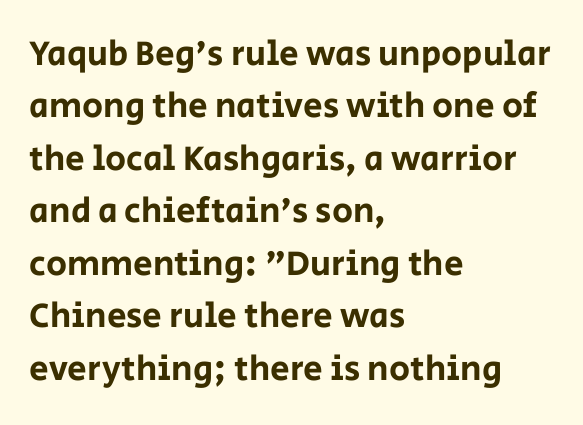
{"serif": "no", "italic": "no", "width": "normal", "stroke_contrast": "low", "x_height": "large", "monospaced": "no", "underline": "no", "align": "left", "line_spacing": "normal", "line_spacing_ratio": 1.5, "letter_spacing": "normal", "letter_spacing_em": 0.0, "glyph_px": 35}
